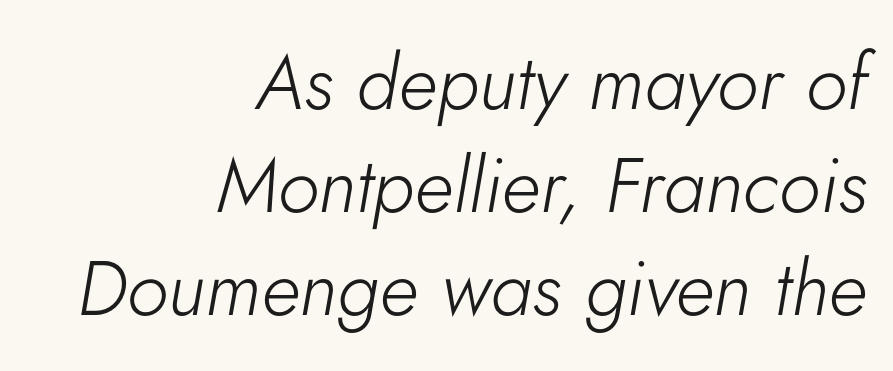
{"italic": "yes", "lean": "right", "slant_degrees": 5, "bold": "no", "weight": "light", "width": "normal", "stroke_contrast": "low", "x_height": "small", "monospaced": "no", "underline": "no", "align": "right", "line_spacing": "normal", "line_spacing_ratio": 1.34, "letter_spacing": "normal", "letter_spacing_em": 0.0, "glyph_px": 77}
